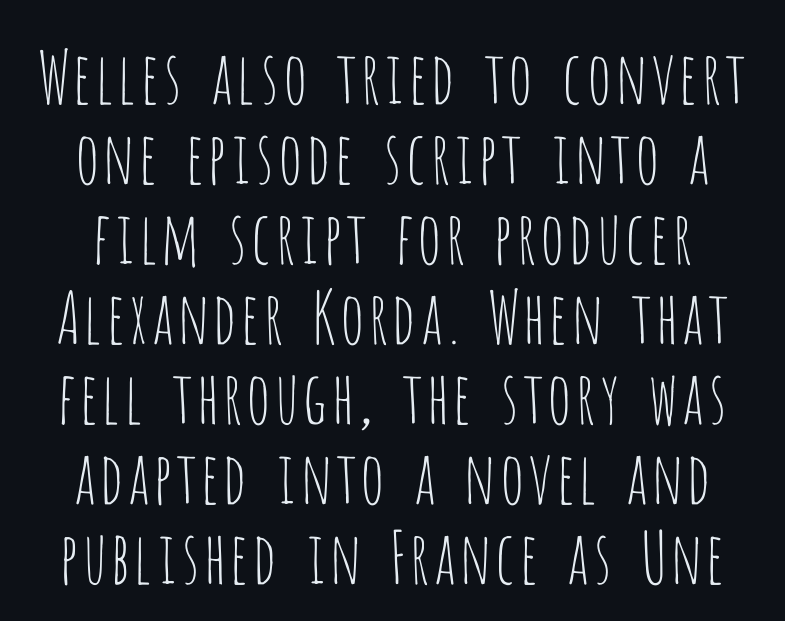
The image shows 72 px thin, condensed sans-serif type, upright; set tight line spacing (1.11x), normal letter spacing, not underlined; low stroke contrast and a large x-height.
